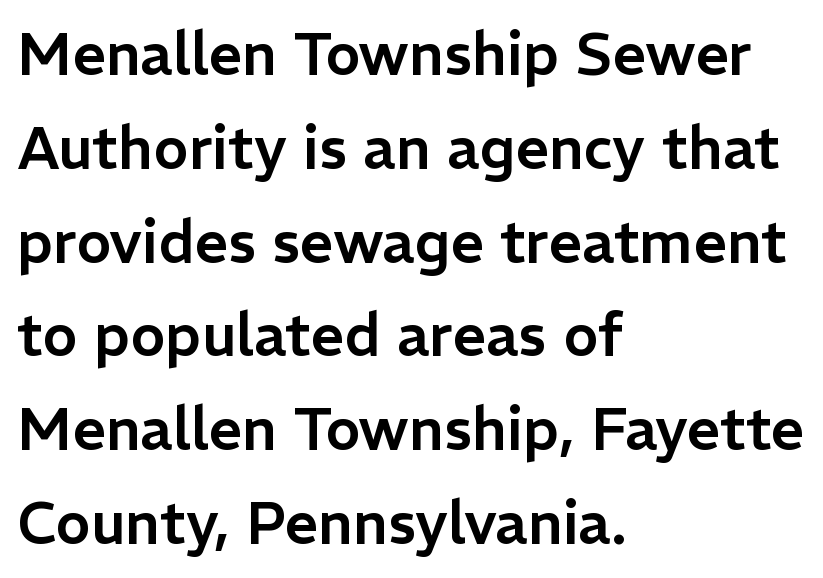
The image shows 59 px sans-serif type, upright; set left-aligned, normal line spacing (1.59x), normal letter spacing, not underlined; low stroke contrast and a medium x-height.
